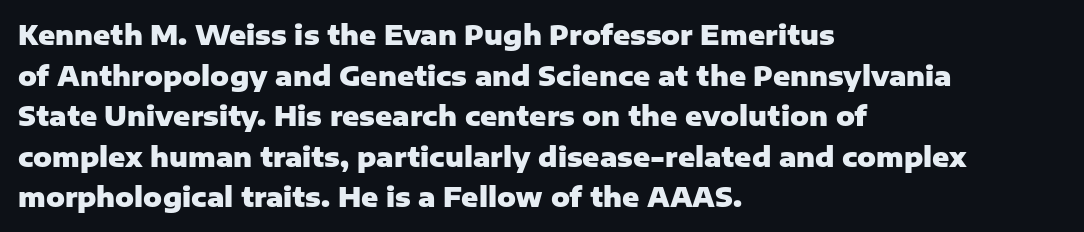
Q: Is the text bold? A: Yes.
Q: Is the text italic (slanted)? A: No, it is upright.
Q: Is the text underlined? A: No.
Q: How is the paragraph aligned? A: Left-aligned.
Q: Is the spacing between letters normal or unusually wide? A: Normal.
Q: Is the spacing between lines tight, normal or loose? A: Normal.
